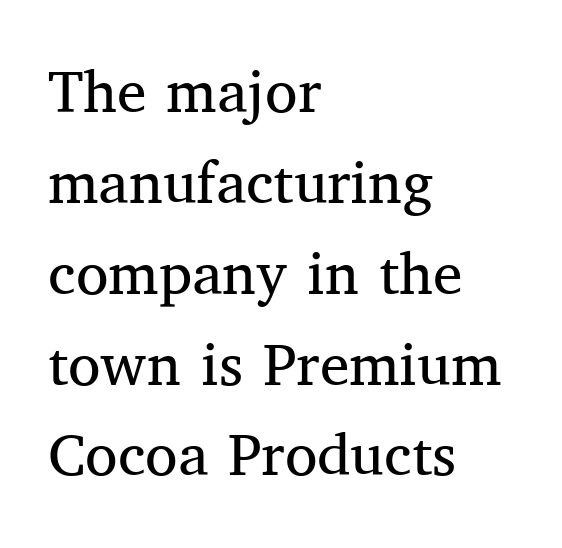
The lines are quadded left. Look at the bottom of the vertical strokes: they flare into serifs here. How are the letters spaced? Ordinarily, with no added tracking. One glance says typical: line gaps are just what's usual.
